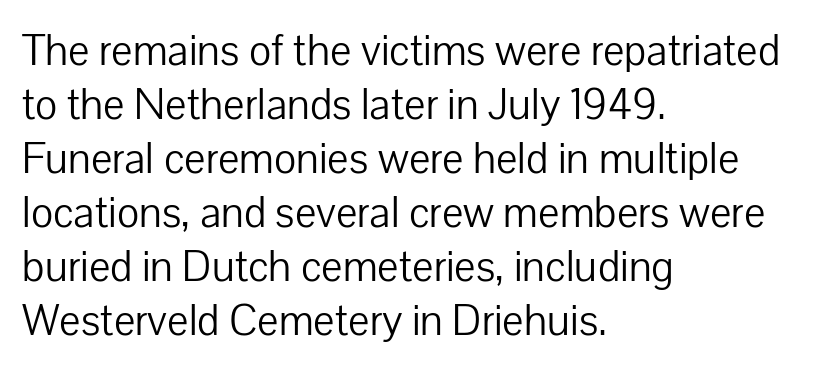
The image shows 45 px light sans-serif type, upright; set left-aligned, line spacing 1.2x, normal letter spacing, not underlined; low stroke contrast and a medium x-height.
